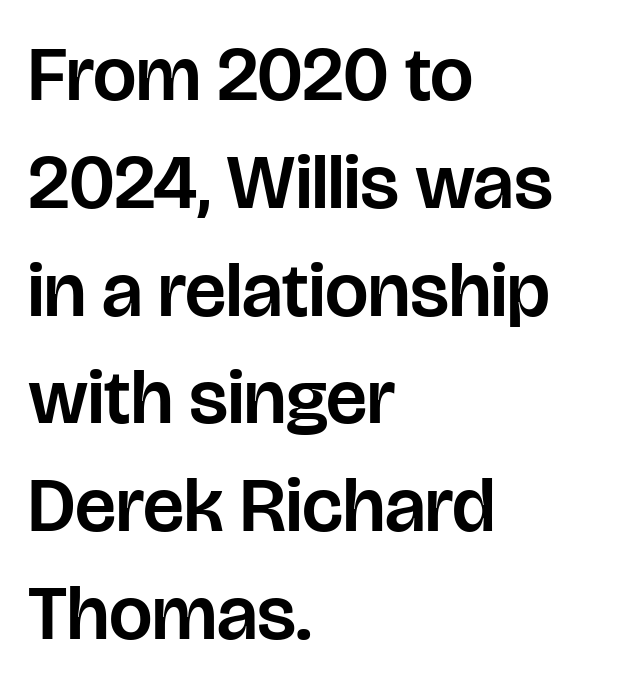
Proportional: the letters do not fall into vertical columns. Alignment: flush left. A roman cut, with each character standing at attention. Decoration check: the copy has no underline. This block has exactly the height ordinary leading produces.
